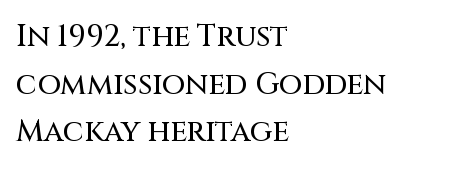
Q: Is the text italic (slanted)? A: No, it is upright.
Q: Is the typeface a serif or a sans-serif typeface? A: Sans-serif.
Q: Is the text underlined? A: No.
Q: How is the paragraph aligned? A: Left-aligned.
Q: Is the spacing between letters normal or unusually wide? A: Normal.
Q: Is the spacing between lines tight, normal or loose? A: Normal.
Q: Width (condensed, normal, or wide)? A: Normal.
Q: Stroke contrast? A: Medium.
Q: x-height? A: Large.
Q: Monospaced? A: No.
